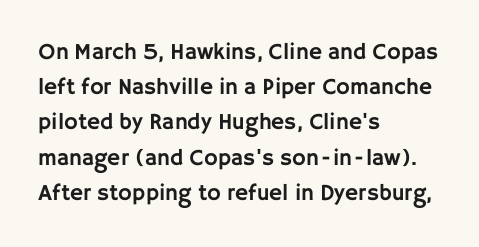
{"italic": "no", "underline": "no", "align": "left", "line_spacing": "normal", "line_spacing_ratio": 1.53, "letter_spacing": "normal", "letter_spacing_em": 0.0, "glyph_px": 23}
